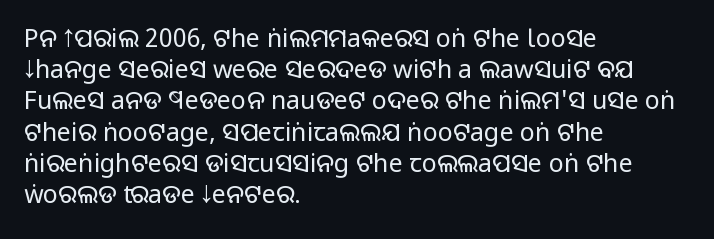
Q: Is the text bold? A: No.
Q: Is the text italic (slanted)? A: No, it is upright.
Q: Is the text underlined? A: No.
Q: How is the paragraph aligned? A: Left-aligned.
Q: Is the spacing between letters normal or unusually wide? A: Normal.
Q: Is the spacing between lines tight, normal or loose? A: Normal.
